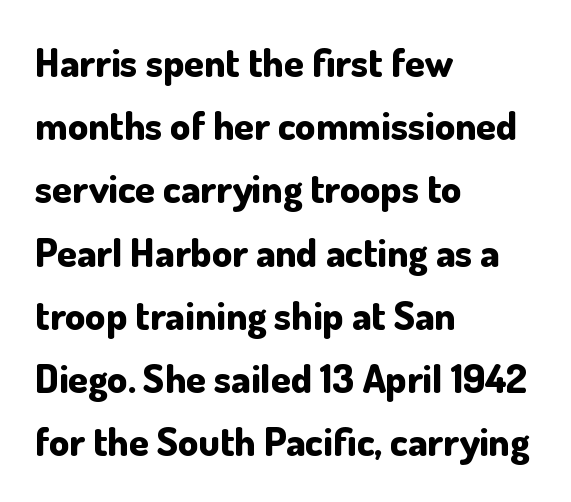
No feet cap the strokes, marking this as sans-serif type. How would I describe the line gaps? Plain and ordinary. Teacher's note: observe the even left margin — that is flush-left alignment. On the weight axis this lands at bold, roughly 700. Look at the tracking — it's just the regular setting, nothing added. Nope, not italic — everything's standing straight.
